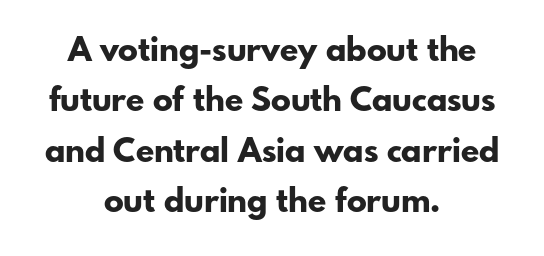
Q: Is the text bold? A: Yes.
Q: Is the text italic (slanted)? A: No, it is upright.
Q: Is the typeface a serif or a sans-serif typeface? A: Sans-serif.
Q: Is the text underlined? A: No.
Q: How is the paragraph aligned? A: Centered.
Q: Is the spacing between letters normal or unusually wide? A: Normal.
Q: Is the spacing between lines tight, normal or loose? A: Normal.
Q: Width (condensed, normal, or wide)? A: Normal.
Q: Stroke contrast? A: Low.
Q: x-height? A: Small.
Q: Monospaced? A: No.
